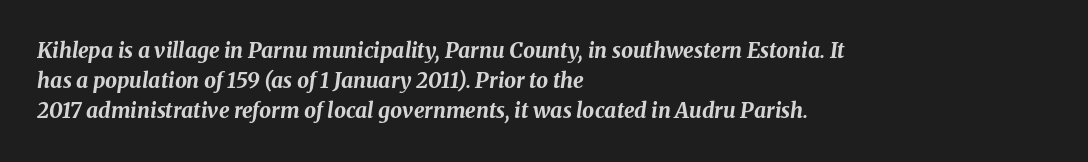
Is the type slanted? Yes — the strokes lean at a clear angle. Horizontally, the lines are justified to the leading edge only. Letters rest on an invisible, unmarked baseline. Summary of weight: heavy, a full bold. Vertically, the passage feels balanced, rows spaced as you'd expect. The rendering keeps characters at their native spacing.
